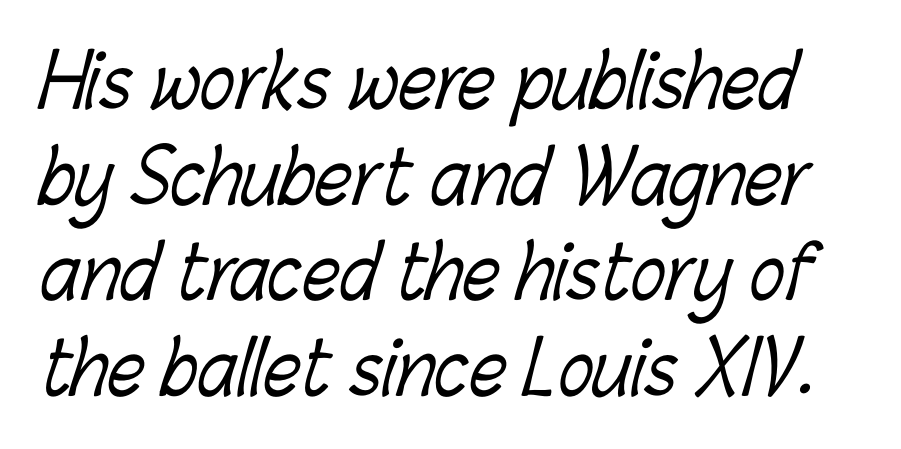
Q: Is the text bold? A: No.
Q: Is the text underlined? A: No.
Q: Is the spacing between letters normal or unusually wide? A: Normal.
Q: Is the spacing between lines tight, normal or loose? A: Normal.
Q: Width (condensed, normal, or wide)? A: Condensed.
Q: Stroke contrast? A: Low.
Q: x-height? A: Medium.
Q: Monospaced? A: No.
